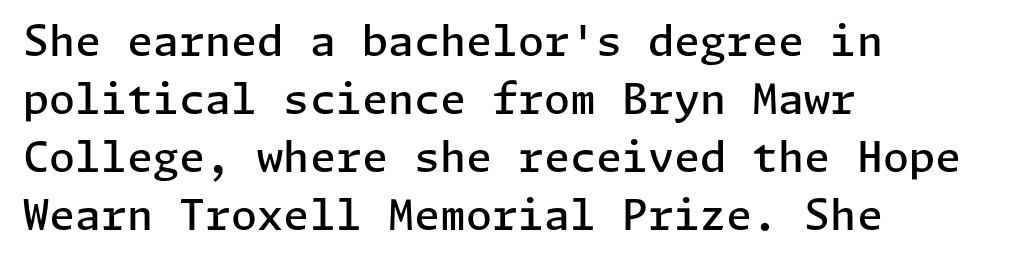
{"serif": "no", "italic": "no", "bold": "semi", "weight": "semibold", "width": "normal", "stroke_contrast": "low", "x_height": "medium", "underline": "no", "align": "left", "line_spacing": "normal", "line_spacing_ratio": 1.38, "letter_spacing": "normal", "letter_spacing_em": 0.0, "glyph_px": 42}
